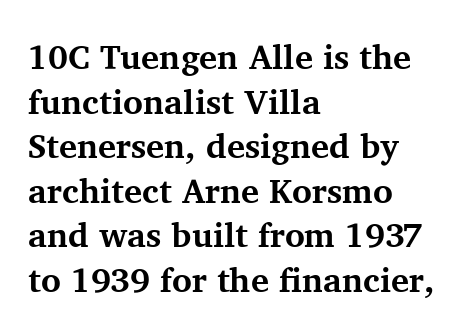
The image shows 34 px bold serif type, upright; set left-aligned, normal line spacing (1.31x), normal letter spacing, not underlined; medium stroke contrast and a medium x-height.
